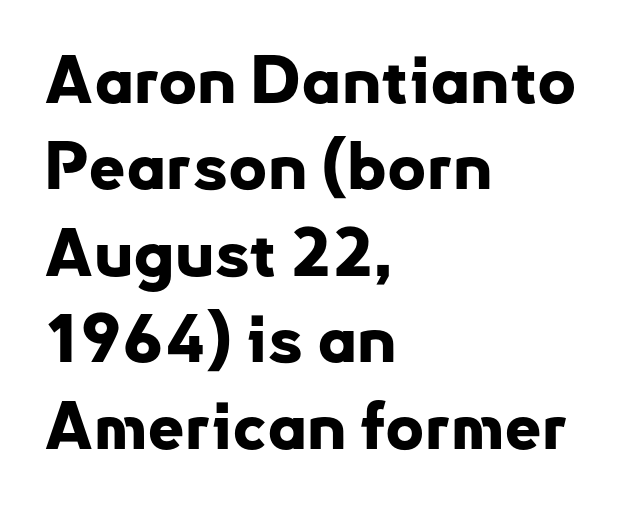
The passage shown is emphatically bold. Note the varied advance widths — an 'i' is clearly narrower than an 'm'. The compositor pushed each line to the left boundary. Each row of text sits above clean, open space.
